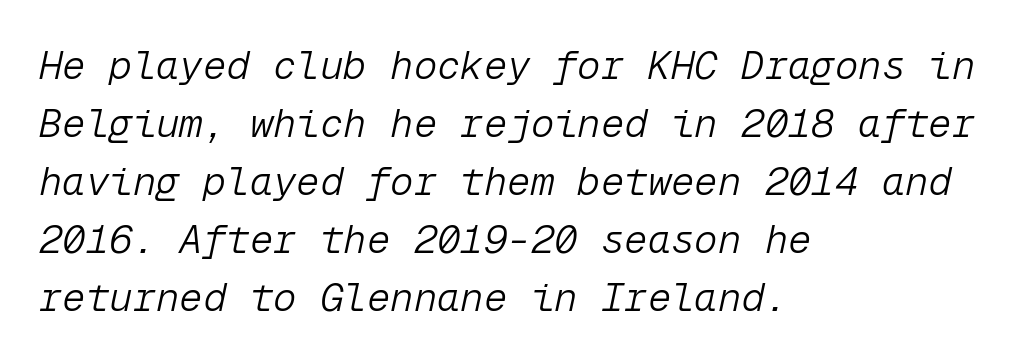
Notice how descenders clear the ascenders below comfortably — that's standard leading. Letters rest on an invisible, unmarked baseline. Fixed-width glyphs throughout — classic coding-font behaviour. Stem width sits at or under what a default text font uses. The paragraph has a hard left edge and a soft right edge. The horizontal fit of the characters is conventional and even.
